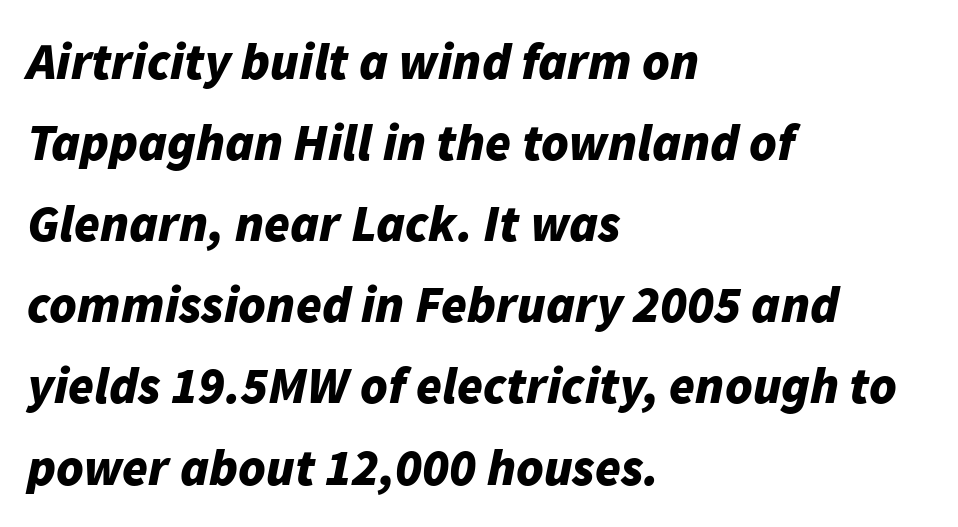
The image shows 52 px bold type, italic (leaning right); set left-aligned, normal line spacing (1.56x), normal letter spacing, not underlined; low stroke contrast and a medium x-height.
